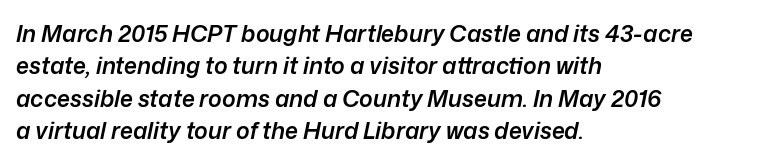
Q: Is the text bold? A: Semi-bold.
Q: Is the text italic (slanted)? A: Yes, it leans right by about 12 degrees.
Q: Is the text underlined? A: No.
Q: How is the paragraph aligned? A: Left-aligned.
Q: Is the spacing between letters normal or unusually wide? A: Normal.
Q: Is the spacing between lines tight, normal or loose? A: Normal.
